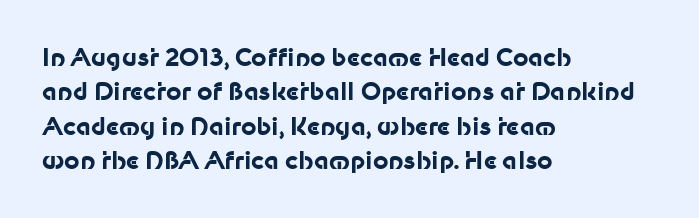
The passage shown is emphatically bold. The space directly below the letters is spotless. Italic? Not at all — the glyphs are vertical. The block of text has a typical density, with ordinary space between rows.
